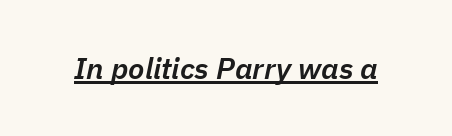
{"italic": "yes", "lean": "right", "slant_degrees": 11, "bold": "semi", "weight": "semibold", "width": "normal", "stroke_contrast": "low", "x_height": "medium", "monospaced": "no", "underline": "yes", "letter_spacing": "normal", "letter_spacing_em": 0.0, "glyph_px": 30}
